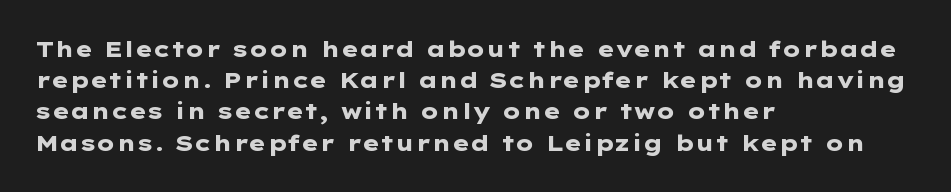
The image shows 22 px bold type, upright; set left-aligned, normal line spacing (1.42x), normal letter spacing, not underlined.
